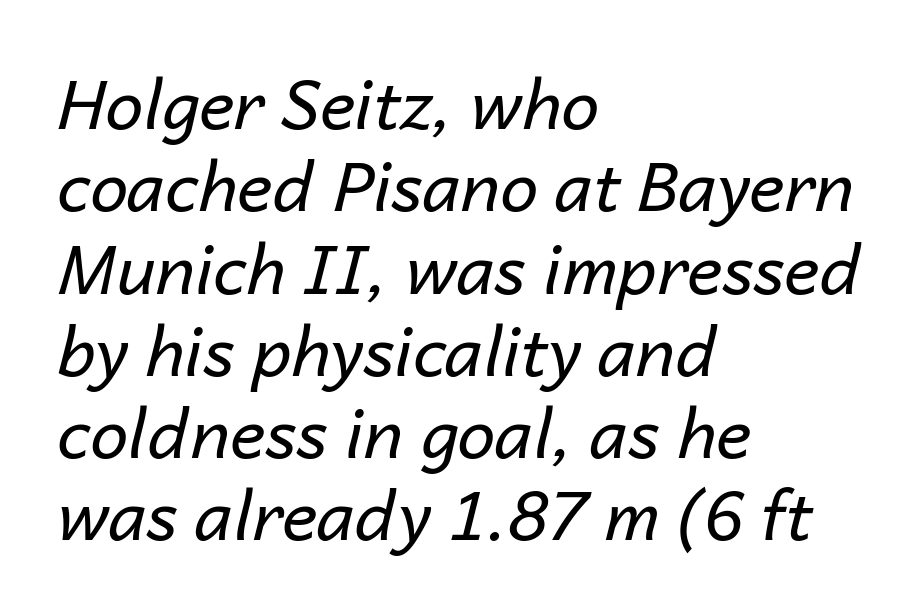
{"italic": "yes", "lean": "right", "slant_degrees": 14, "bold": "no", "weight": "regular", "width": "normal", "stroke_contrast": "low", "x_height": "medium", "monospaced": "no", "underline": "no", "align": "left", "line_spacing_ratio": 1.21, "letter_spacing": "normal", "letter_spacing_em": 0.0, "glyph_px": 68}
